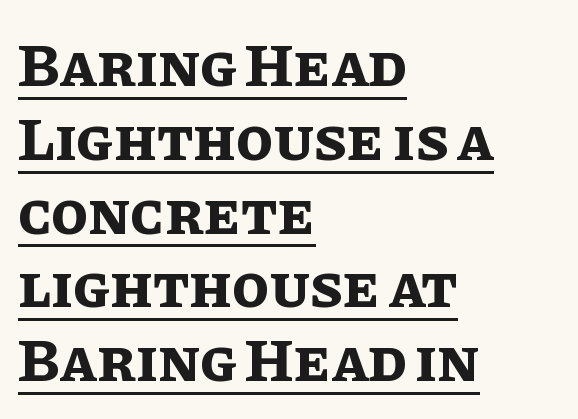
Q: Is the text bold? A: Yes.
Q: Is the text italic (slanted)? A: No, it is upright.
Q: Is the text underlined? A: Yes.
Q: How is the paragraph aligned? A: Left-aligned.
Q: Is the spacing between letters normal or unusually wide? A: Normal.
Q: Width (condensed, normal, or wide)? A: Normal.
Q: Stroke contrast? A: Low.
Q: x-height? A: Large.
Q: Monospaced? A: No.
